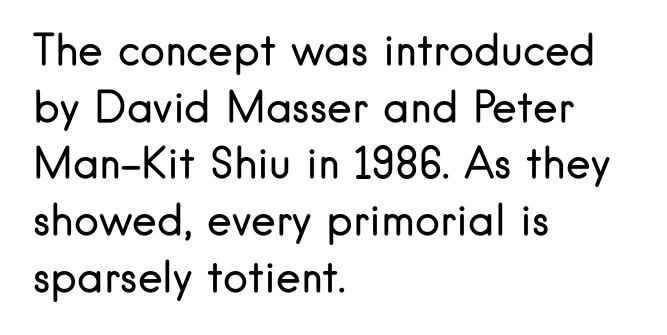
Q: Is the text bold? A: No.
Q: Is the text italic (slanted)? A: No, it is upright.
Q: Is the typeface a serif or a sans-serif typeface? A: Sans-serif.
Q: Is the text underlined? A: No.
Q: How is the paragraph aligned? A: Left-aligned.
Q: Is the spacing between letters normal or unusually wide? A: Normal.
Q: Is the spacing between lines tight, normal or loose? A: Normal.
Q: Width (condensed, normal, or wide)? A: Normal.
Q: Stroke contrast? A: Low.
Q: x-height? A: Small.
Q: Monospaced? A: No.
